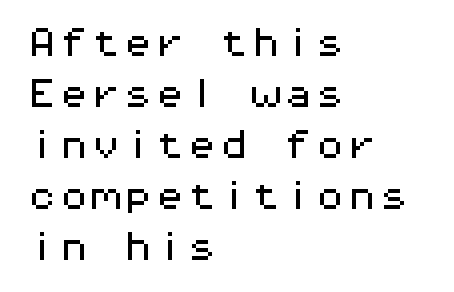
The image shows 32 px wide sans-serif type, upright, monospaced; set left-aligned, normal line spacing (1.59x), normal letter spacing, not underlined; medium stroke contrast and a medium x-height.
